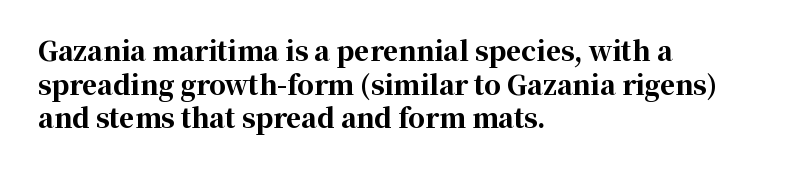
Regarding leading, the lines here are spaced in the standard way. Nothing unusual about the tracking: characters are spaced as the font intends. Clear beneath every line of the passage. The compositor pushed each line to the left boundary. Ascenders rise straight up at ninety degrees. The font is running at its bold setting.
